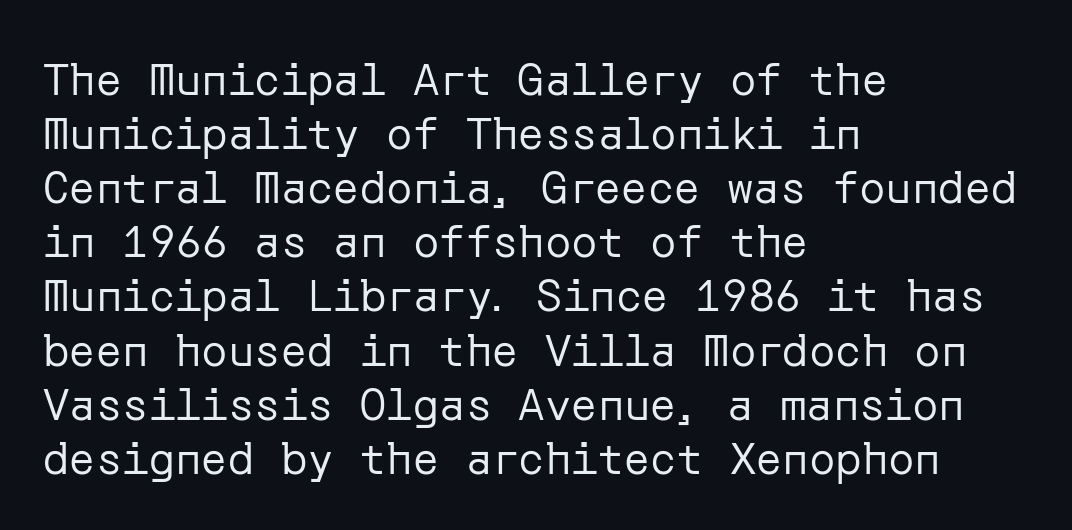
{"serif": "no", "italic": "no", "bold": "no", "weight": "regular", "width": "normal", "stroke_contrast": "low", "x_height": "medium", "underline": "no", "align": "left", "line_spacing_ratio": 1.23, "letter_spacing": "normal", "letter_spacing_em": 0.0, "glyph_px": 44}
